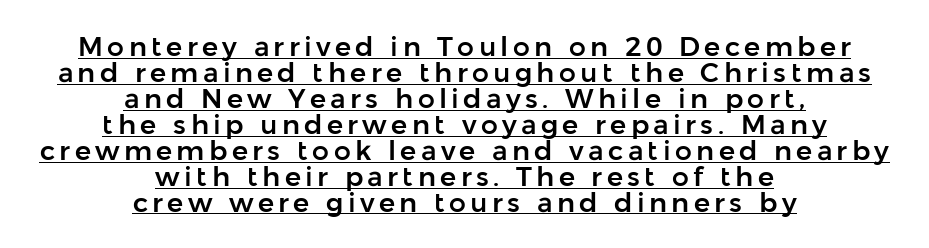
The image shows 27 px text type, upright; set centered, tight line spacing (0.96x), underlined.
